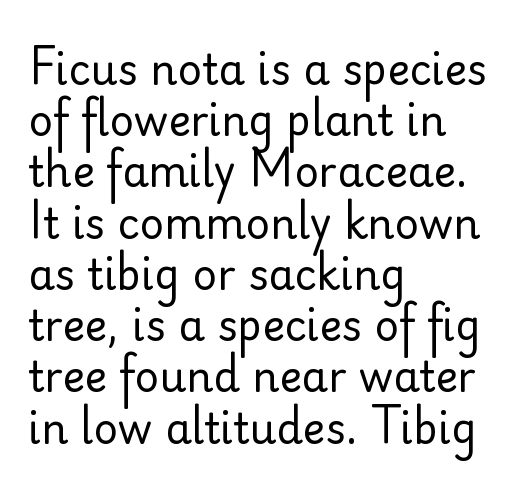
The image shows 42 px regular-weight sans-serif type, upright; set left-aligned, line spacing 1.22x, normal letter spacing, not underlined; low stroke contrast and a small x-height.
